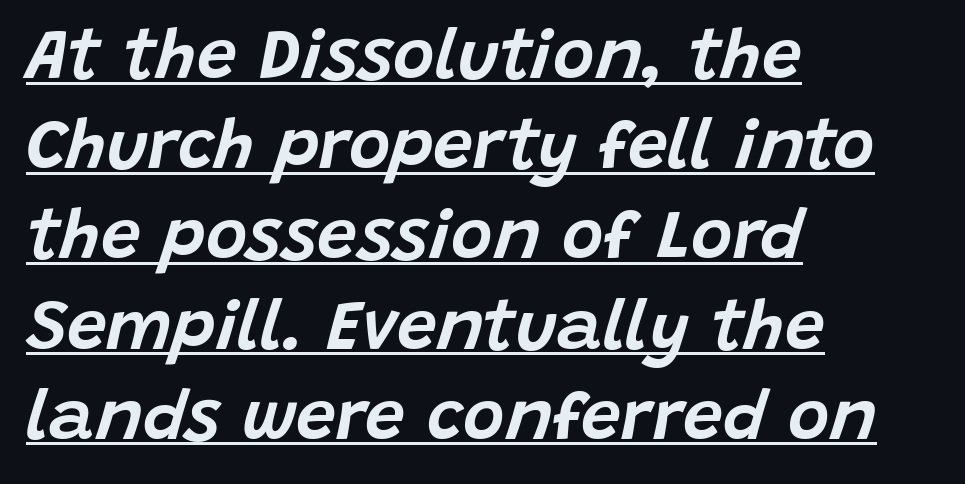
{"italic": "yes", "lean": "right", "slant_degrees": 15, "width": "normal", "stroke_contrast": "low", "x_height": "large", "monospaced": "no", "underline": "yes", "align": "left", "line_spacing": "normal", "line_spacing_ratio": 1.27, "letter_spacing": "normal", "letter_spacing_em": 0.0, "glyph_px": 71}
